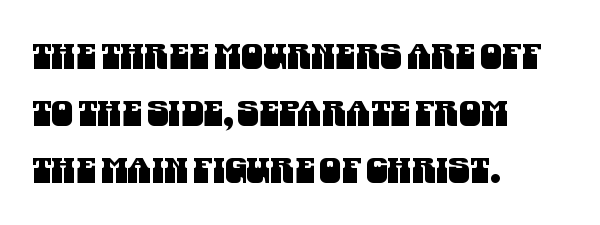
The compositor pushed each line to the left boundary. Each letter's strokes conclude bluntly, with no projecting serifs. Any mark beneath the type? The region is blank. You could not count columns in this text — the font is proportionally spaced. Vertically, the passage feels balanced, rows spaced as you'd expect. Tracking here is standard; glyphs follow each other at the usual distance.
